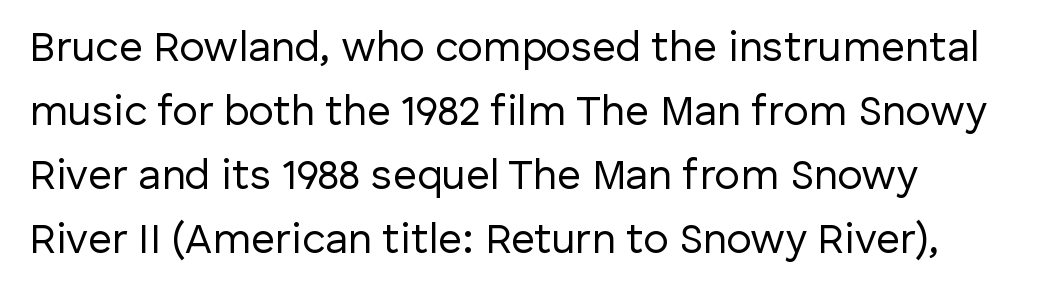
Unlike italic type, these characters show no tilt at all. What stands out about the letter spacing? Nothing — it is the standard amount. A typesetter would call this leading conventional body-copy spacing. Note the varied advance widths — an 'i' is clearly narrower than an 'm'. The zone under the glyphs is completely vacant.
